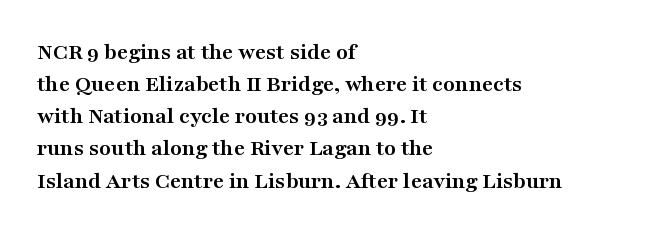
The image shows 24 px bold type, upright; set left-aligned, normal line spacing (1.34x), normal letter spacing, not underlined.
